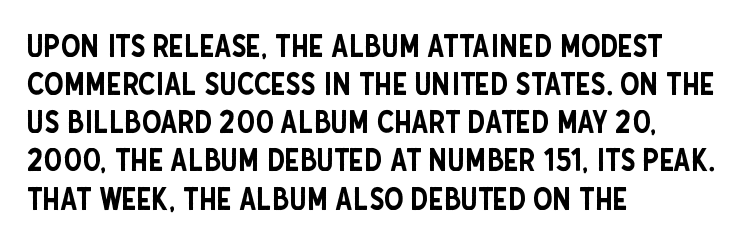
Q: Is the text italic (slanted)? A: No, it is upright.
Q: Is the typeface a serif or a sans-serif typeface? A: Sans-serif.
Q: Is the text underlined? A: No.
Q: How is the paragraph aligned? A: Left-aligned.
Q: Is the spacing between letters normal or unusually wide? A: Normal.
Q: Width (condensed, normal, or wide)? A: Condensed.
Q: Stroke contrast? A: Low.
Q: x-height? A: Large.
Q: Monospaced? A: No.
